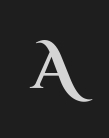
Each letter keeps its own natural width here, so spacing adapts to shape. The characters look thick and weighty, a clear bold. The specimen reads as upright at a glance. Bare-footed words on every line. Someone cranked the tracking dial way up on this one.
